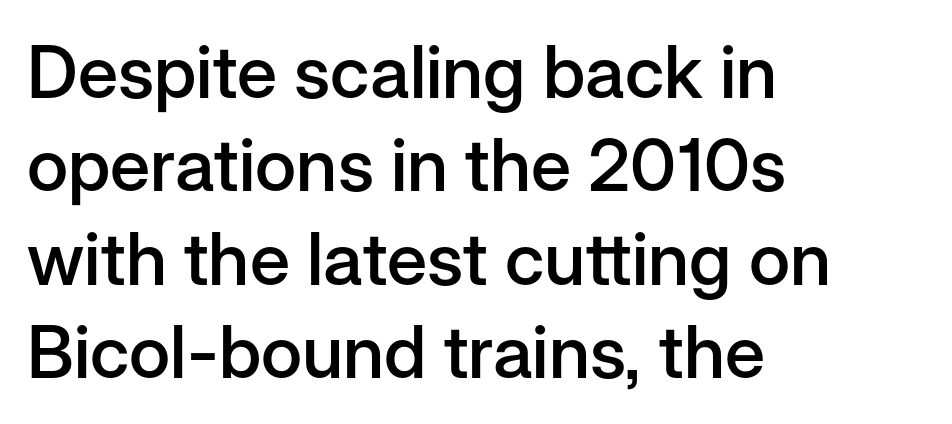
The image shows 73 px semibold sans-serif type, upright; set left-aligned, normal line spacing (1.28x), normal letter spacing, not underlined; low stroke contrast and a medium x-height.
